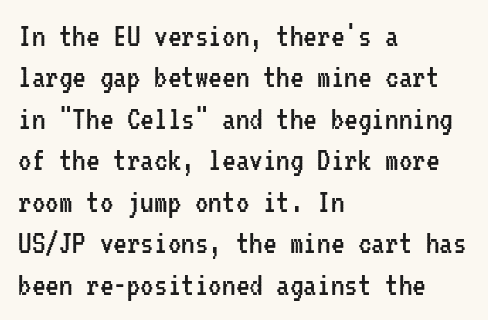
{"serif": "no", "italic": "no", "bold": "no", "weight": "regular", "width": "condensed", "stroke_contrast": "low", "x_height": "medium", "monospaced": "yes", "underline": "no", "align": "left", "line_spacing_ratio": 1.22, "letter_spacing": "normal", "letter_spacing_em": 0.0, "glyph_px": 34}
